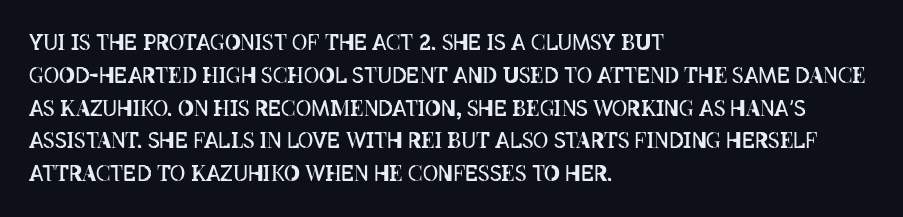
Upright lettering throughout. The rows are spaced the way most documents space them. These lines stack with their left ends in a neat column. The space beneath each line is pristine and unruled. This sample uses plain, unmodified letter spacing. Stem width sits at or under what a default text font uses.
